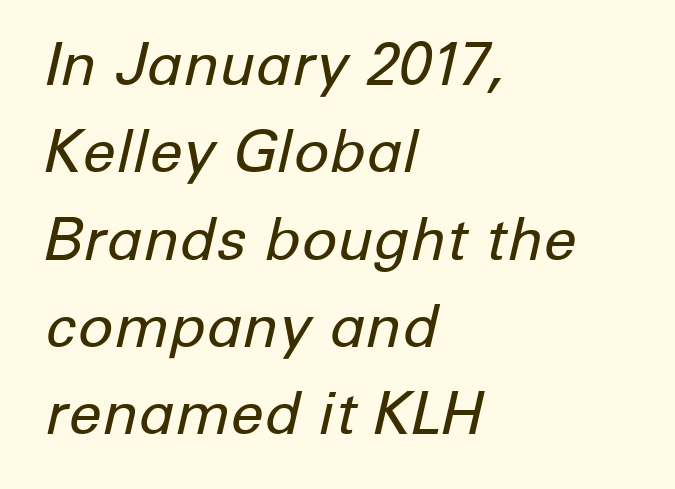
Q: Is the text bold? A: No.
Q: Is the text italic (slanted)? A: Yes, it leans right by about 12 degrees.
Q: Is the text underlined? A: No.
Q: How is the paragraph aligned? A: Left-aligned.
Q: Is the spacing between letters normal or unusually wide? A: Normal.
Q: Is the spacing between lines tight, normal or loose? A: Normal.
Q: Width (condensed, normal, or wide)? A: Normal.
Q: Stroke contrast? A: Low.
Q: x-height? A: Medium.
Q: Monospaced? A: No.
